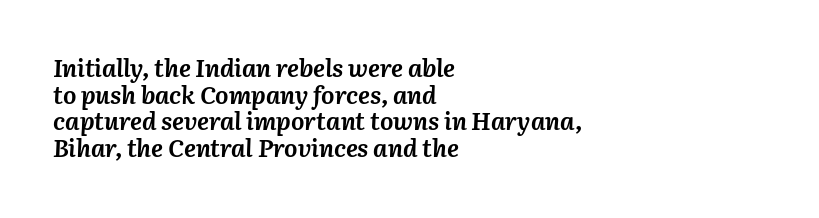
The image shows 25 px bold type, italic (leaning right); set left-aligned, tight line spacing (1.07x), normal letter spacing, not underlined.
